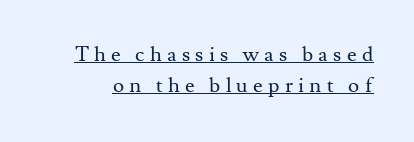
{"italic": "no", "bold": "no", "underline": "yes", "line_spacing": "normal", "line_spacing_ratio": 1.48, "letter_spacing": "wide", "letter_spacing_em": 0.25, "glyph_px": 21}
